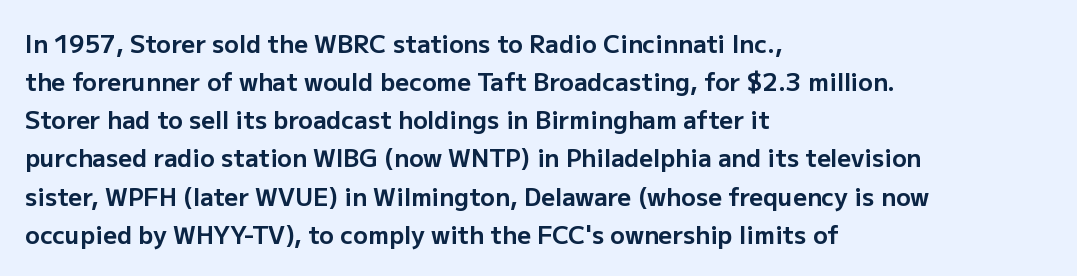
The image shows 24 px bold type, upright; set left-aligned, normal line spacing (1.59x), normal letter spacing, not underlined.
